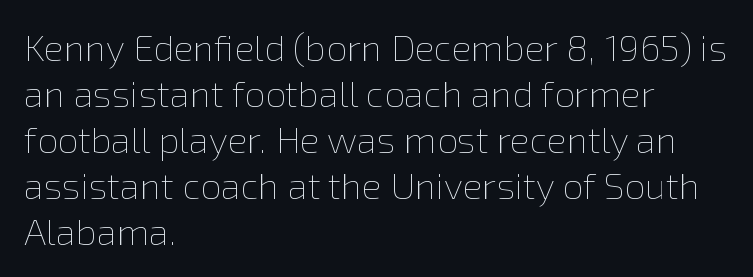
{"italic": "no", "bold": "no", "weight": "thin", "width": "normal", "stroke_contrast": "low", "x_height": "medium", "monospaced": "no", "underline": "no", "align": "left", "line_spacing_ratio": 1.24, "letter_spacing": "normal", "letter_spacing_em": 0.0, "glyph_px": 37}
